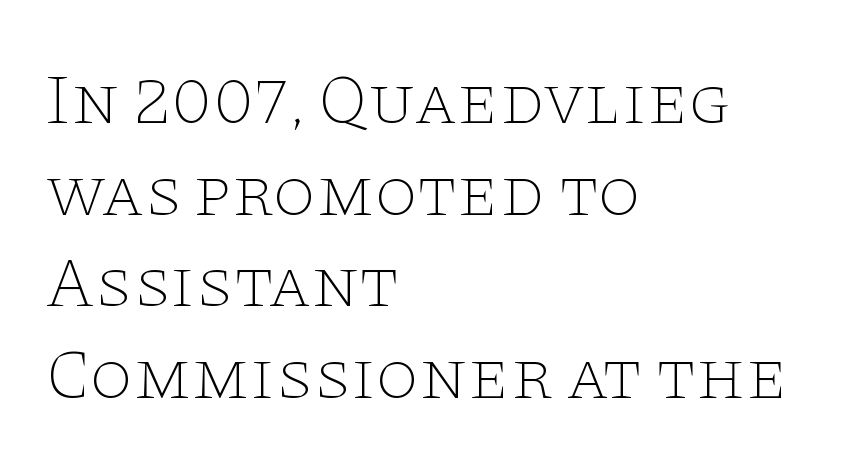
The image shows 70 px thin, wide serif type, upright; set left-aligned, normal line spacing (1.31x), normal letter spacing, not underlined; low stroke contrast and a large x-height.
